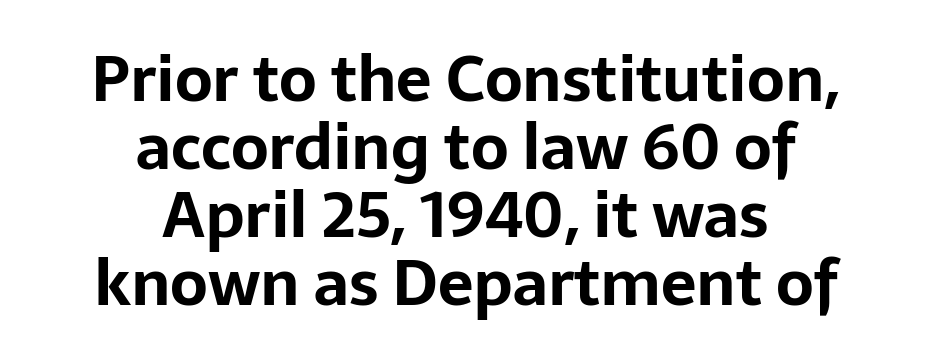
Q: Is the text bold? A: Yes.
Q: Is the text italic (slanted)? A: No, it is upright.
Q: Is the typeface a serif or a sans-serif typeface? A: Sans-serif.
Q: Is the text underlined? A: No.
Q: How is the paragraph aligned? A: Centered.
Q: Is the spacing between letters normal or unusually wide? A: Normal.
Q: Is the spacing between lines tight, normal or loose? A: Tight.
Q: Width (condensed, normal, or wide)? A: Normal.
Q: Stroke contrast? A: Low.
Q: x-height? A: Medium.
Q: Monospaced? A: No.
